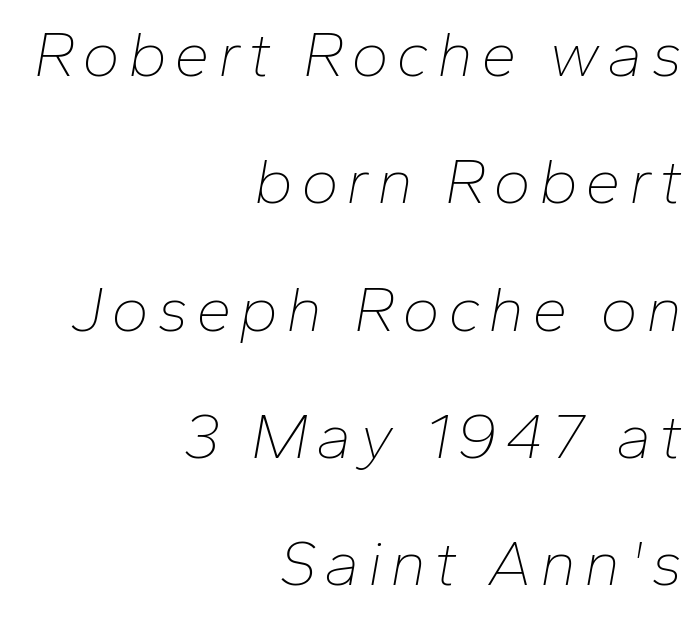
These lines stack with their right ends in a neat column. Each letter keeps its own natural width here, so spacing adapts to shape. Horizontal bands of white between lines are thick stripes. The lettering tilts uniformly, giving the passage an italic look.
